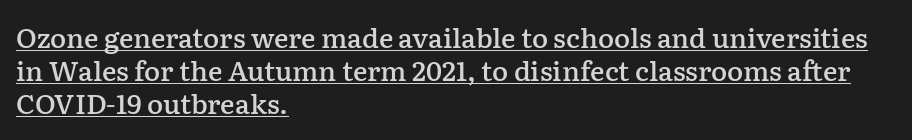
What stands out about the letter spacing? Nothing — it is the standard amount. The glyphs are accompanied by a horizontal stroke just below them. The lines are quadded left. No italicization has been applied; the sample stays upright.
